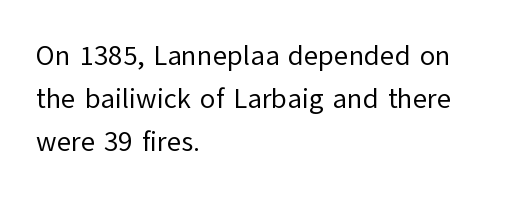
{"serif": "no", "italic": "no", "bold": "no", "weight": "regular", "width": "normal", "stroke_contrast": "low", "x_height": "medium", "monospaced": "no", "underline": "no", "align": "left", "line_spacing": "normal", "line_spacing_ratio": 1.54, "letter_spacing": "normal", "letter_spacing_em": 0.0, "glyph_px": 28}
